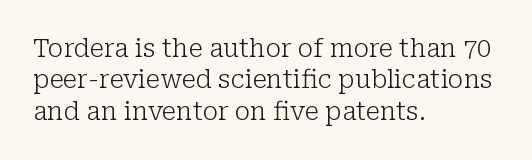
No letter is thick-stroked: the sample isn't bold. This is roman type, the default non-slanted kind. One glance says typical: line gaps are just what's usual. Plain, unruled lines of type. This sample is left-justified, so line endings fall wherever the words run out.
